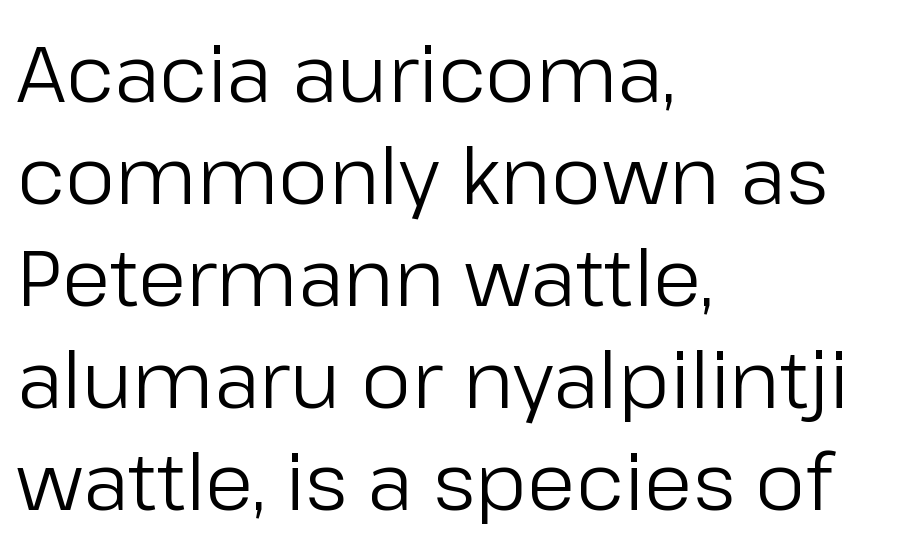
Inter-character spacing is left at the font's built-in metrics. A typesetter would call this proportional, since set widths differ per character. This reads as an unemphasized weight, regular at the heaviest. Honestly, there is no underline to notice here at all. Letterform terminals end flat and unadorned throughout the passage.
